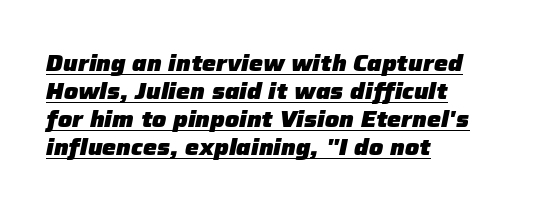
The image shows 22 px bold type, italic (leaning right); set left-aligned, normal line spacing (1.28x), normal letter spacing, underlined.
